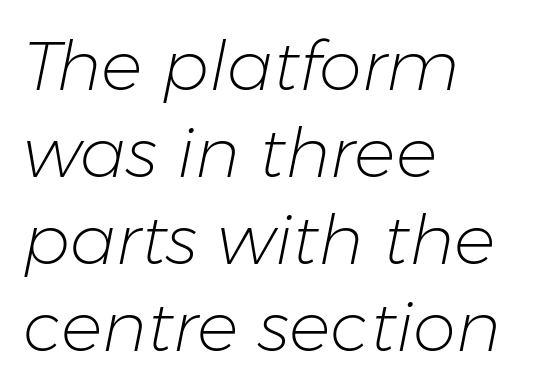
{"italic": "yes", "lean": "right", "slant_degrees": 11, "bold": "no", "weight": "light", "width": "normal", "stroke_contrast": "low", "x_height": "medium", "monospaced": "no", "underline": "no", "align": "left", "line_spacing": "normal", "line_spacing_ratio": 1.26, "letter_spacing": "normal", "letter_spacing_em": 0.0, "glyph_px": 69}
